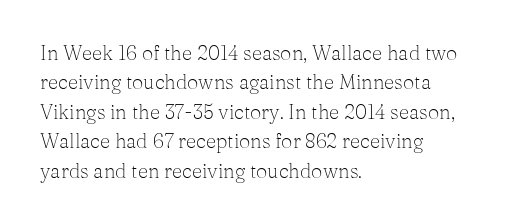
The image shows 20 px text type, upright; set left-aligned, normal line spacing (1.47x), normal letter spacing, not underlined.
